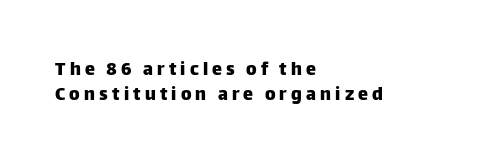
Q: Is the text italic (slanted)? A: No, it is upright.
Q: Is the text underlined? A: No.
Q: How is the paragraph aligned? A: Left-aligned.
Q: Is the spacing between letters normal or unusually wide? A: Unusually wide.
